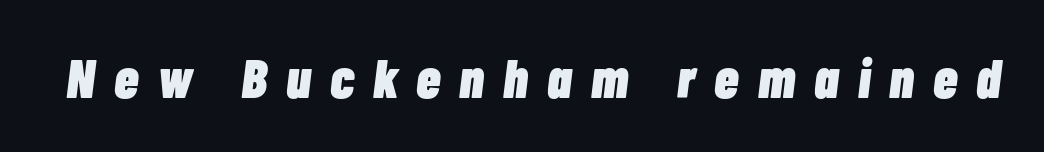
{"italic": "yes", "lean": "right", "slant_degrees": 7, "bold": "yes", "weight": "heavy", "width": "condensed", "stroke_contrast": "low", "x_height": "medium", "monospaced": "no", "underline": "no", "letter_spacing": "wide", "letter_spacing_em": 0.35, "glyph_px": 55}
